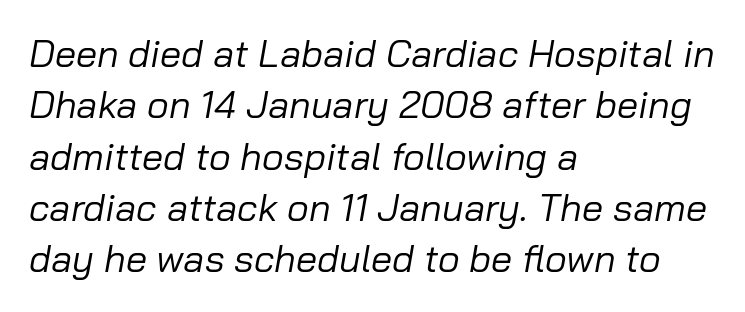
Q: Is the text bold? A: No.
Q: Is the text italic (slanted)? A: Yes, it leans right by about 10 degrees.
Q: Is the text underlined? A: No.
Q: How is the paragraph aligned? A: Left-aligned.
Q: Is the spacing between letters normal or unusually wide? A: Normal.
Q: Is the spacing between lines tight, normal or loose? A: Normal.
Q: Width (condensed, normal, or wide)? A: Normal.
Q: Stroke contrast? A: Low.
Q: x-height? A: Medium.
Q: Monospaced? A: No.
